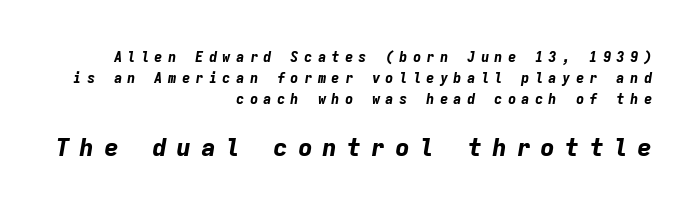
The image shows 25 px bold type, italic (leaning right); set right-aligned, normal line spacing (1.51x), unusually wide letter spacing (+0.37 em), not underlined; the second (bottom) block is 1.79x larger.
